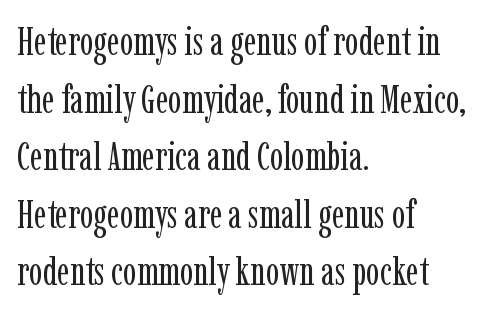
The image shows 40 px regular-weight, condensed serif type, upright; set left-aligned, normal line spacing (1.44x), normal letter spacing, not underlined; low stroke contrast and a medium x-height.
